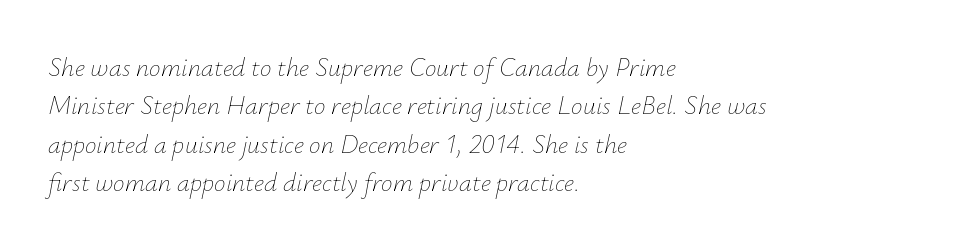
This is not heavy type; no bold has been used. Vertically, the passage feels balanced, rows spaced as you'd expect. Clear beneath every line of the passage. The typesetter chose a ragged-right arrangement here. Is the type slanted? Yes — the strokes lean at a clear angle.
